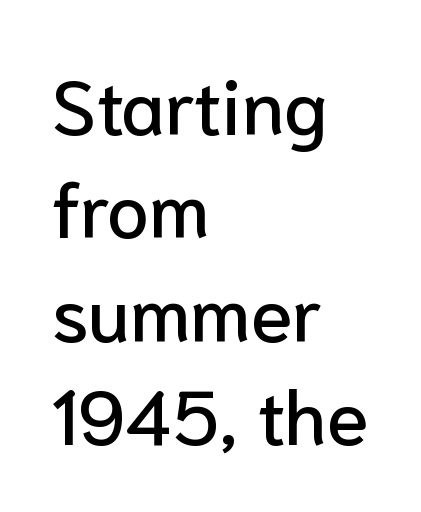
{"serif": "no", "italic": "no", "width": "normal", "stroke_contrast": "low", "x_height": "medium", "monospaced": "no", "underline": "no", "align": "left", "line_spacing": "normal", "line_spacing_ratio": 1.36, "letter_spacing": "normal", "letter_spacing_em": 0.0, "glyph_px": 76}
